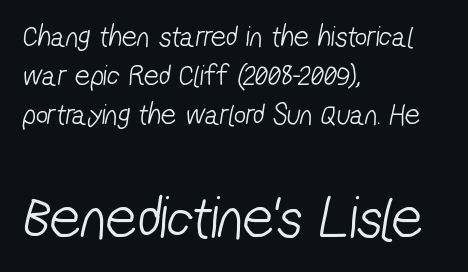
Q: Is the text bold? A: No.
Q: Is the typeface a serif or a sans-serif typeface? A: Sans-serif.
Q: Is the text underlined? A: No.
Q: How is the paragraph aligned? A: Left-aligned.
Q: Is the spacing between letters normal or unusually wide? A: Normal.
Q: Is the spacing between lines tight, normal or loose? A: Normal.
Q: Which block of text is set in a larger size, the first (top) or the second (bottom)? A: The second (bottom) one.
Q: Width (condensed, normal, or wide)? A: Condensed.
Q: Stroke contrast? A: Low.
Q: x-height? A: Medium.
Q: Monospaced? A: No.
